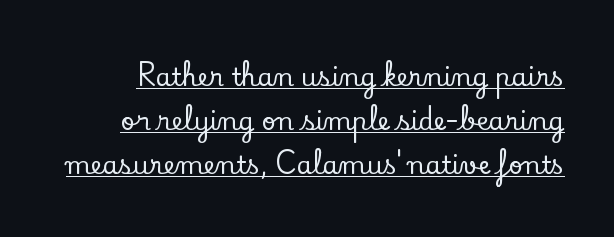
{"italic": "no", "underline": "yes", "line_spacing_ratio": 1.76, "letter_spacing": "normal", "letter_spacing_em": 0.0, "glyph_px": 25}
